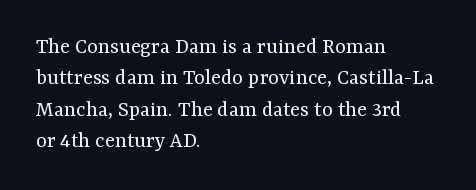
The image shows 23 px text type, upright; set left-aligned, normal line spacing (1.36x), normal letter spacing, not underlined.
